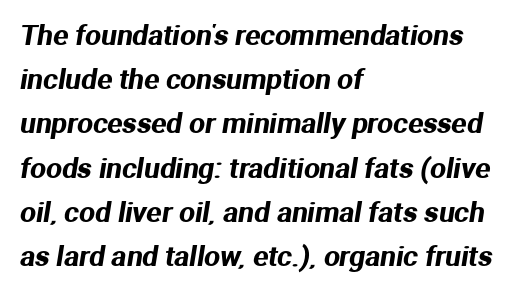
The image shows 28 px sans-serif type; set left-aligned, normal line spacing (1.58x), normal letter spacing, not underlined; medium stroke contrast and a medium x-height.
